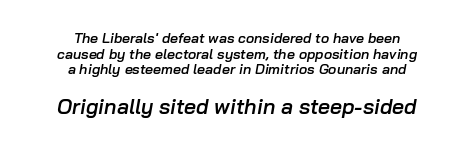
{"italic": "yes", "lean": "right", "slant_degrees": 10, "bold": "semi", "underline": "no", "align": "center", "line_spacing": "tight", "line_spacing_ratio": 1.12, "letter_spacing": "normal", "letter_spacing_em": 0.0, "larger_block": "second", "size_ratio": 1.5, "glyph_px": 21}
